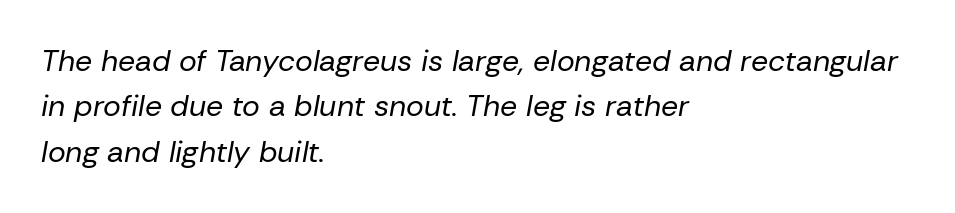
{"italic": "yes", "lean": "right", "slant_degrees": 10, "bold": "no", "weight": "regular", "width": "normal", "stroke_contrast": "low", "x_height": "medium", "monospaced": "no", "underline": "no", "align": "left", "line_spacing": "normal", "line_spacing_ratio": 1.51, "letter_spacing": "normal", "letter_spacing_em": 0.0, "glyph_px": 30}
